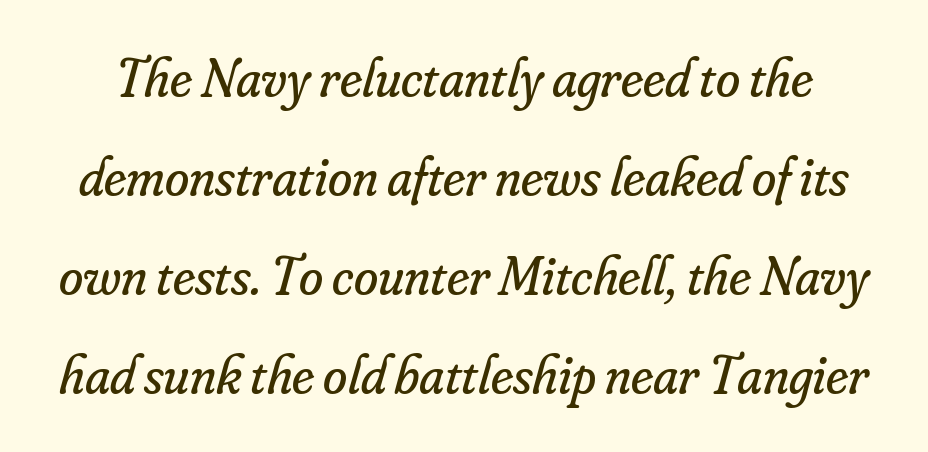
Q: Is the text bold? A: No.
Q: Is the text italic (slanted)? A: Yes, it leans right by about 16 degrees.
Q: Is the typeface a serif or a sans-serif typeface? A: Serif.
Q: Is the text underlined? A: No.
Q: Is the spacing between letters normal or unusually wide? A: Normal.
Q: Width (condensed, normal, or wide)? A: Normal.
Q: Stroke contrast? A: Low.
Q: x-height? A: Small.
Q: Monospaced? A: No.
